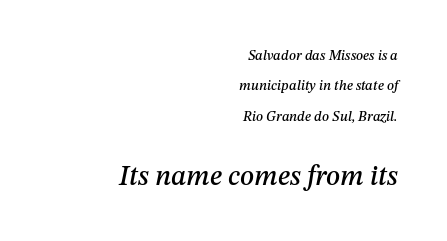
Do the characters align in a grid? No, the font is proportional. These lines keep a tight, regular rhythm from letter to letter. The composition opens small and finishes big. Loosely led — the rows are spread out. Right-aligned paragraph, ragged on the left.
